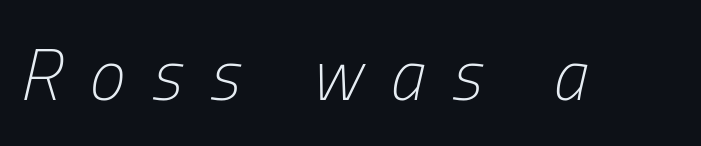
{"italic": "yes", "lean": "right", "slant_degrees": 13, "bold": "no", "weight": "light", "width": "condensed", "stroke_contrast": "low", "x_height": "medium", "monospaced": "no", "underline": "no", "letter_spacing": "wide", "letter_spacing_em": 0.38, "glyph_px": 72}
